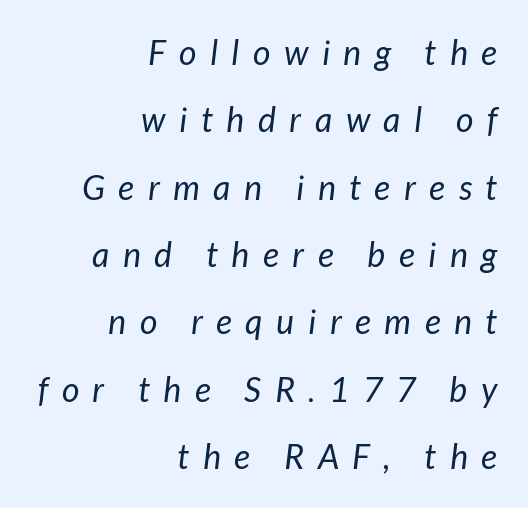
Q: Is the text bold? A: No.
Q: Is the text italic (slanted)? A: Yes, it leans right by about 7 degrees.
Q: Is the text underlined? A: No.
Q: How is the paragraph aligned? A: Right-aligned.
Q: Is the spacing between letters normal or unusually wide? A: Unusually wide.
Q: Is the spacing between lines tight, normal or loose? A: Loose.
Q: Width (condensed, normal, or wide)? A: Normal.
Q: Stroke contrast? A: Low.
Q: x-height? A: Medium.
Q: Monospaced? A: No.
